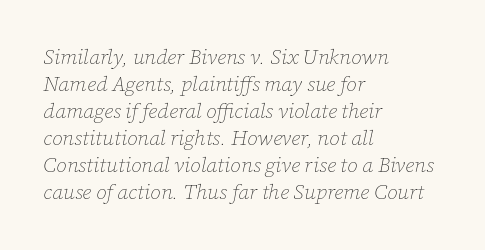
The image shows 21 px text type, italic (leaning right); set left-aligned, normal line spacing (1.29x), normal letter spacing, not underlined.
